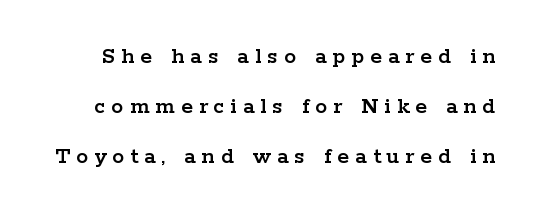
Q: Is the text italic (slanted)? A: No, it is upright.
Q: Is the text underlined? A: No.
Q: Is the spacing between letters normal or unusually wide? A: Unusually wide.
Q: Is the spacing between lines tight, normal or loose? A: Loose.
